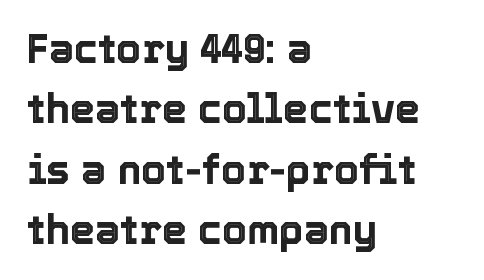
Q: Is the text italic (slanted)? A: No, it is upright.
Q: Is the text underlined? A: No.
Q: How is the paragraph aligned? A: Left-aligned.
Q: Is the spacing between letters normal or unusually wide? A: Normal.
Q: Is the spacing between lines tight, normal or loose? A: Normal.
Q: Width (condensed, normal, or wide)? A: Normal.
Q: x-height? A: Medium.
Q: Monospaced? A: No.
